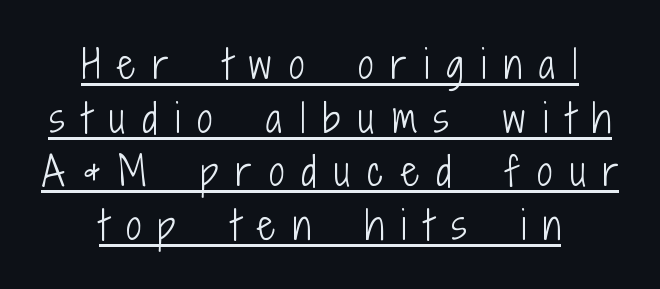
The image shows 38 px light, condensed sans-serif type, upright; set centered, normal line spacing (1.41x), unusually wide letter spacing (+0.47 em), underlined; low stroke contrast and a medium x-height.
